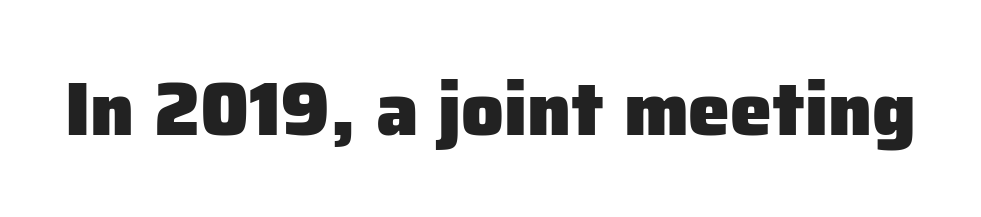
What weight is shown? A full bold with thick strokes. The passage shown has conventional tracking throughout. The type family on display is of the sans-serif kind. Unlike italic type, these characters show no tilt at all. Just letters on the line, the space beneath them empty.
